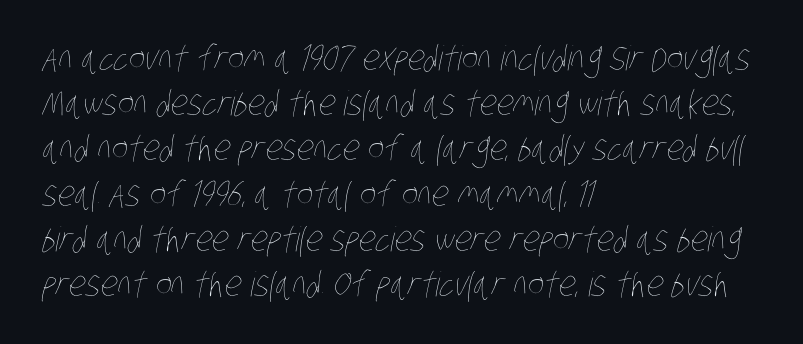
{"bold": "no", "weight": "thin", "width": "condensed", "stroke_contrast": "low", "x_height": "large", "monospaced": "no", "underline": "no", "align": "left", "line_spacing": "normal", "line_spacing_ratio": 1.33, "letter_spacing": "normal", "letter_spacing_em": 0.0, "glyph_px": 34}
